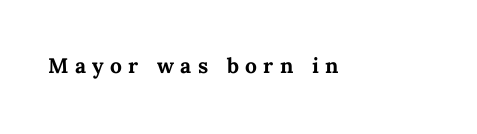
The area under the type is left untouched. Posture: straight, roman, zero tilt. The typesetting leans heavy: a genuine bold. The tracking reads as deliberately expanded to a designer's eye.
